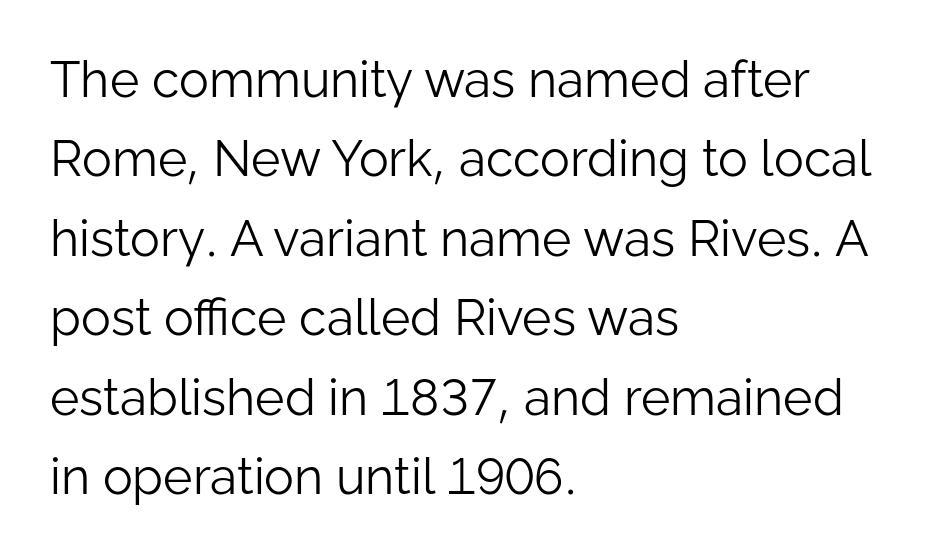
Q: Is the text bold? A: No.
Q: Is the text italic (slanted)? A: No, it is upright.
Q: Is the typeface a serif or a sans-serif typeface? A: Sans-serif.
Q: Is the text underlined? A: No.
Q: How is the paragraph aligned? A: Left-aligned.
Q: Is the spacing between letters normal or unusually wide? A: Normal.
Q: Is the spacing between lines tight, normal or loose? A: Normal.
Q: Width (condensed, normal, or wide)? A: Normal.
Q: Stroke contrast? A: Low.
Q: x-height? A: Medium.
Q: Monospaced? A: No.
